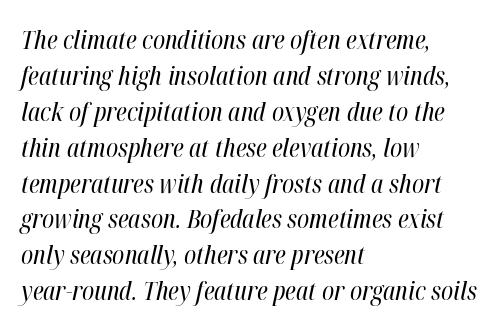
The image shows 26 px text type, italic (leaning right); set left-aligned, normal line spacing (1.38x), normal letter spacing, not underlined.
